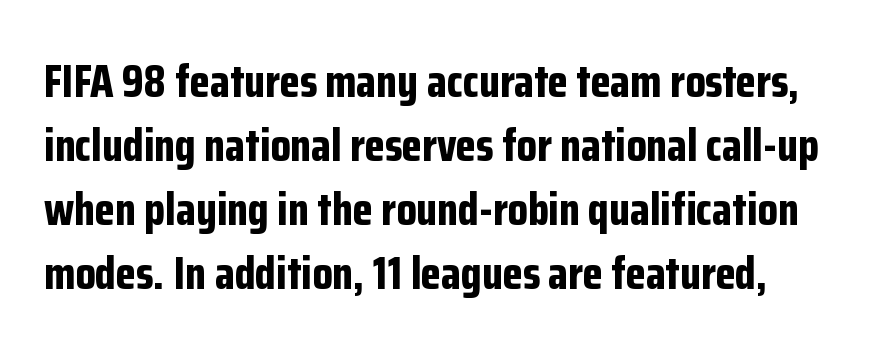
The image shows 46 px bold, condensed sans-serif type, upright; set normal line spacing (1.39x), normal letter spacing, not underlined; low stroke contrast and a medium x-height.
